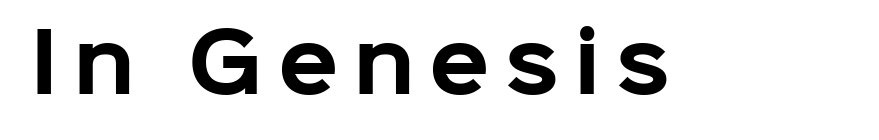
The image shows 79 px bold sans-serif type, upright; set not underlined; low stroke contrast and a medium x-height.
